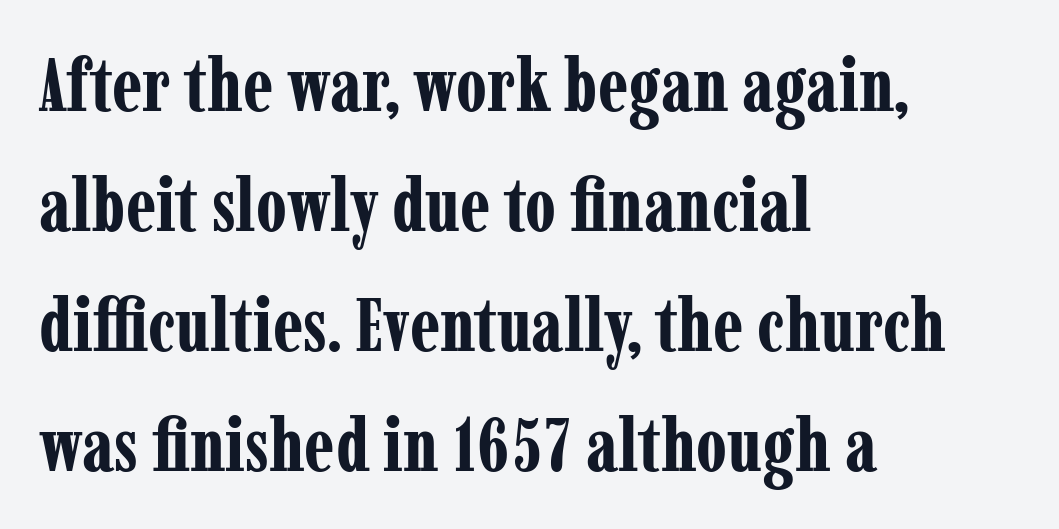
The image shows 75 px bold, condensed serif type, upright; set left-aligned, normal line spacing (1.6x), normal letter spacing, not underlined; low stroke contrast and a medium x-height.
